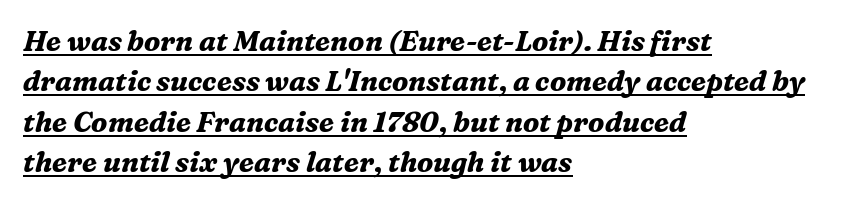
Q: Is the text bold? A: Yes.
Q: Is the text italic (slanted)? A: Yes, it leans right by about 16 degrees.
Q: Is the typeface a serif or a sans-serif typeface? A: Serif.
Q: Is the text underlined? A: Yes.
Q: How is the paragraph aligned? A: Left-aligned.
Q: Is the spacing between letters normal or unusually wide? A: Normal.
Q: Is the spacing between lines tight, normal or loose? A: Normal.
Q: Width (condensed, normal, or wide)? A: Normal.
Q: Stroke contrast? A: Medium.
Q: x-height? A: Medium.
Q: Monospaced? A: No.
